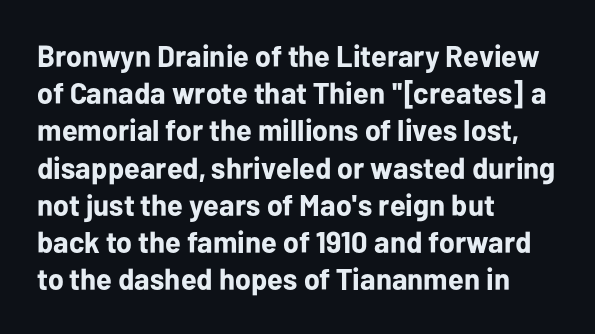
The image shows 30 px bold sans-serif type, upright; set left-aligned, line spacing 1.24x, normal letter spacing, not underlined; low stroke contrast and a medium x-height.
